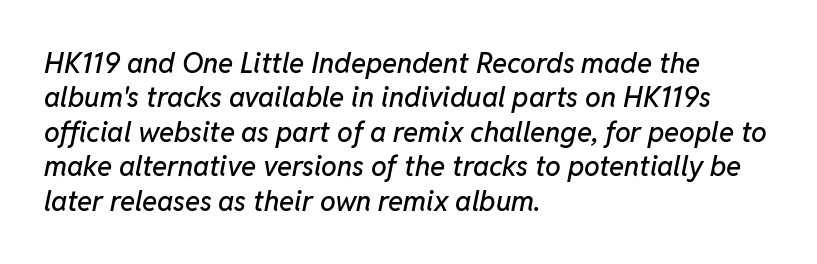
The image shows 28 px text type, italic (leaning right); set left-aligned, line spacing 1.23x, normal letter spacing, not underlined; low stroke contrast and a medium x-height.
